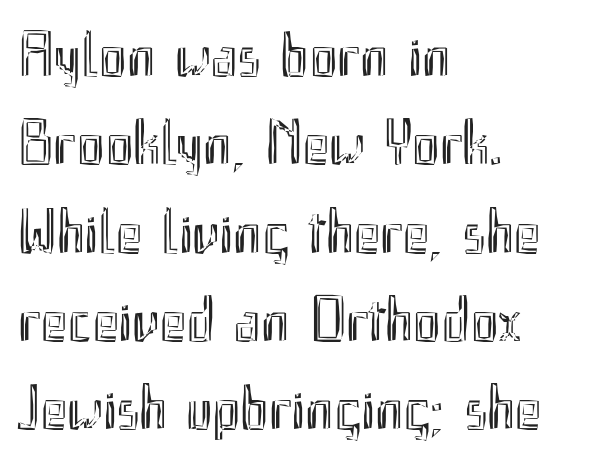
The passage shown is not underscored anywhere. These lines were composed using upright roman letters. The rows are spaced the way most documents space them. A typesetter would call this proportional, since set widths differ per character. Caption: standard tracking, unaltered.
